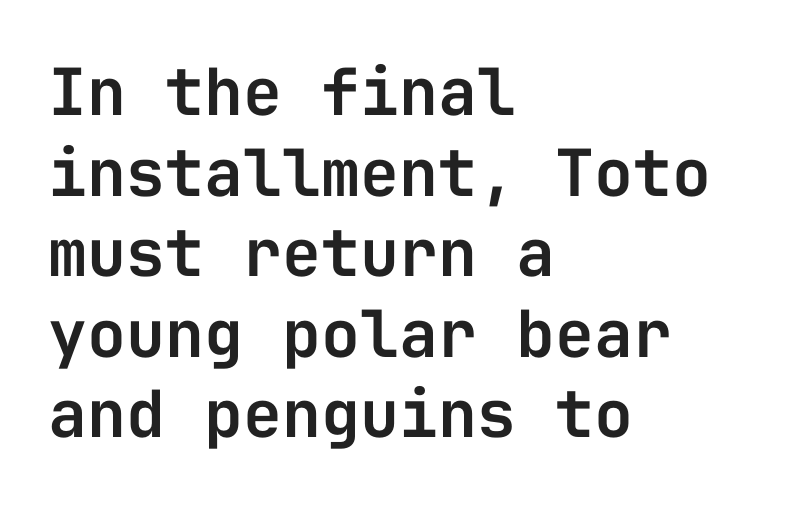
Q: Is the text italic (slanted)? A: No, it is upright.
Q: Is the typeface a serif or a sans-serif typeface? A: Sans-serif.
Q: Is the text underlined? A: No.
Q: How is the paragraph aligned? A: Left-aligned.
Q: Is the spacing between letters normal or unusually wide? A: Normal.
Q: Width (condensed, normal, or wide)? A: Normal.
Q: Stroke contrast? A: Low.
Q: x-height? A: Medium.
Q: Monospaced? A: Yes.
